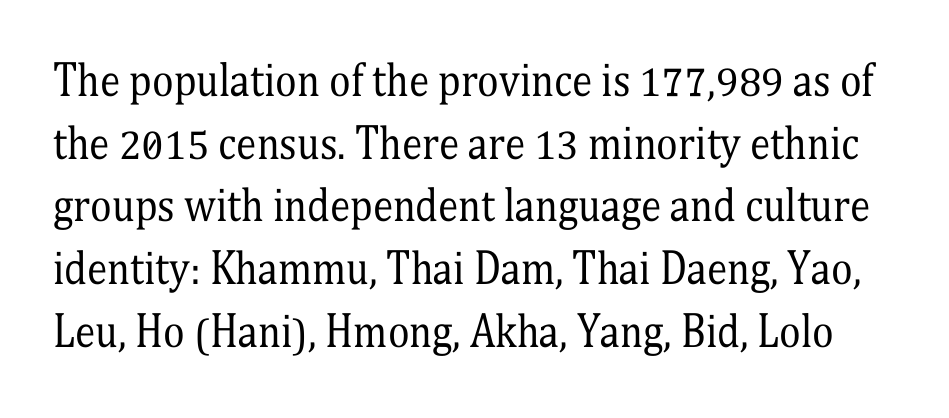
{"serif": "yes", "italic": "no", "bold": "no", "weight": "regular", "width": "condensed", "stroke_contrast": "medium", "x_height": "medium", "monospaced": "no", "underline": "no", "line_spacing": "normal", "line_spacing_ratio": 1.53, "letter_spacing": "normal", "letter_spacing_em": 0.0, "glyph_px": 41}
